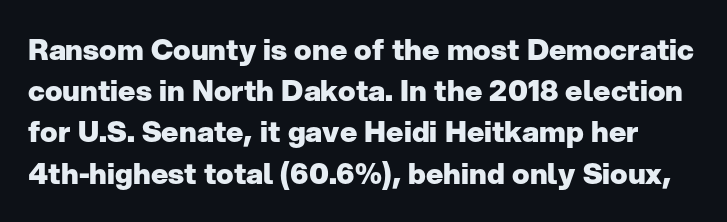
In terms of letterform style, serifs are entirely absent. Letter spacing: default. Think of a printed novel: that variable character pitch is what you see here. On the weight axis this lands at bold, roughly 700. The baseline area is clear. The font's upright variant was chosen for this text.
